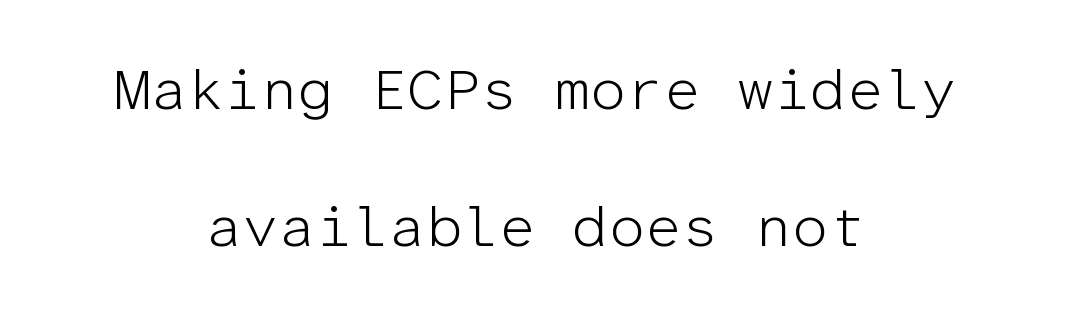
Q: Is the text bold? A: No.
Q: Is the text italic (slanted)? A: No, it is upright.
Q: Is the typeface a serif or a sans-serif typeface? A: Sans-serif.
Q: Is the text underlined? A: No.
Q: How is the paragraph aligned? A: Centered.
Q: Is the spacing between letters normal or unusually wide? A: Normal.
Q: Is the spacing between lines tight, normal or loose? A: Loose.
Q: Width (condensed, normal, or wide)? A: Normal.
Q: Stroke contrast? A: Low.
Q: x-height? A: Medium.
Q: Monospaced? A: Yes.
